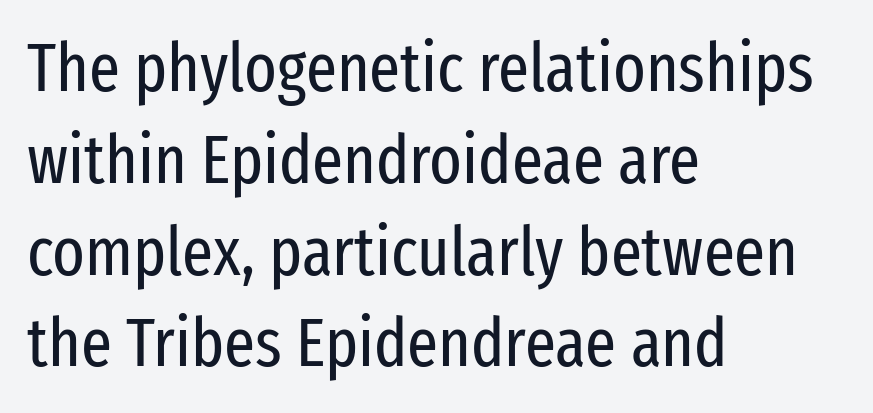
Stems here are at most as thick as an everyday book face. A student would call this left alignment; a typographer would say flush left, rag right. Inter-character spacing is left at the font's built-in metrics. Underline: absent. This sample has the flowing, uneven cadence of proportional lettering.
